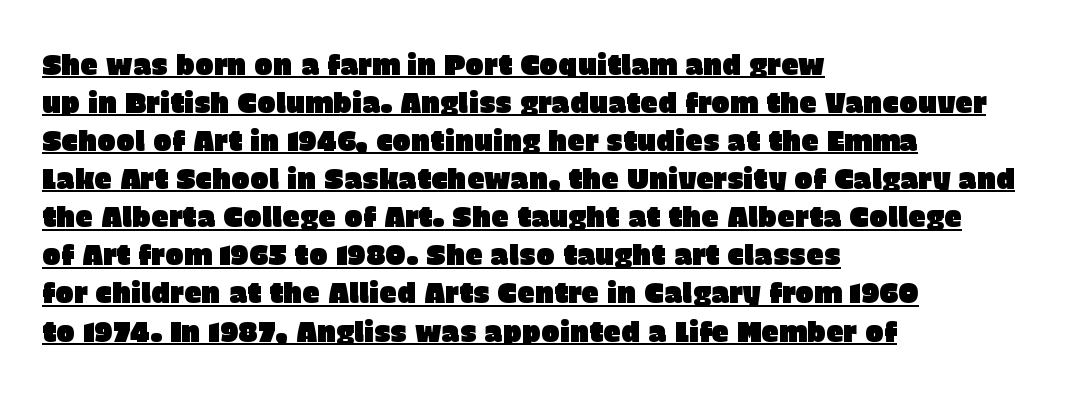
The image shows 28 px sans-serif type, upright; set left-aligned, normal line spacing (1.36x), normal letter spacing, underlined; low stroke contrast and a large x-height.
